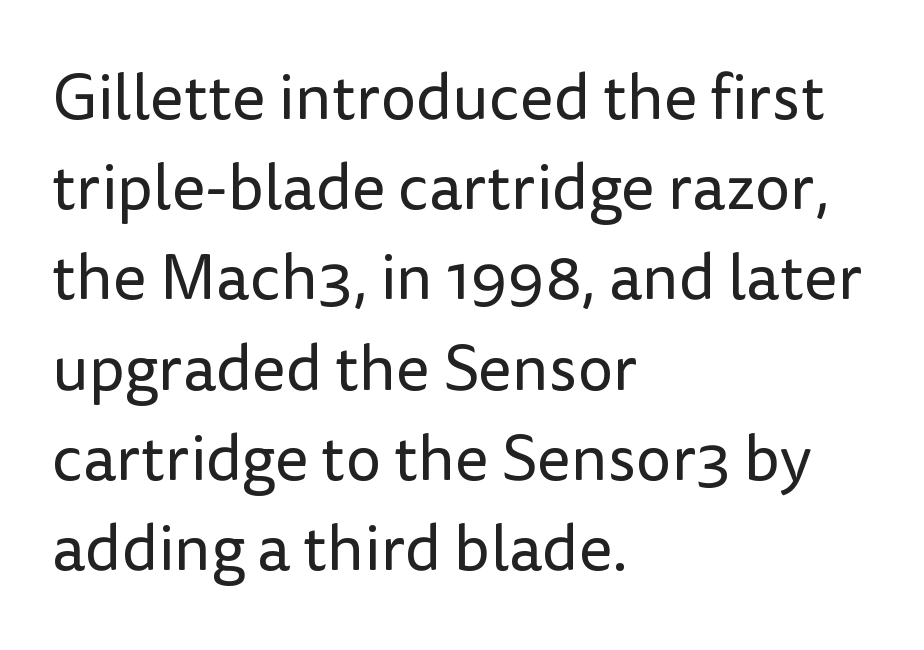
No extra tracking has been applied to these lines. Lines of text with bare space underneath. A sans-serif font was chosen for this passage. Honestly, the row spacing looks completely unremarkable. This rendering uses left alignment, leaving the right contour irregular.
